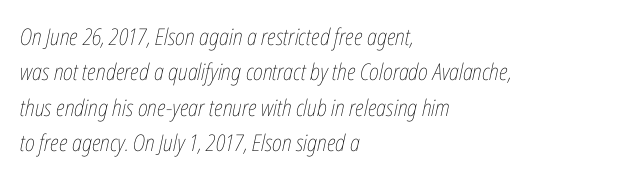
The image shows 23 px text type, italic (leaning right); set left-aligned, normal line spacing (1.54x), normal letter spacing, not underlined.
